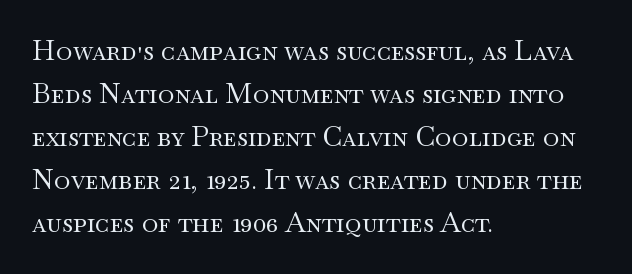
Q: Is the text bold? A: No.
Q: Is the text italic (slanted)? A: No, it is upright.
Q: Is the typeface a serif or a sans-serif typeface? A: Serif.
Q: Is the text underlined? A: No.
Q: How is the paragraph aligned? A: Left-aligned.
Q: Is the spacing between letters normal or unusually wide? A: Normal.
Q: Is the spacing between lines tight, normal or loose? A: Normal.
Q: Width (condensed, normal, or wide)? A: Wide.
Q: Stroke contrast? A: Medium.
Q: x-height? A: Small.
Q: Monospaced? A: No.
